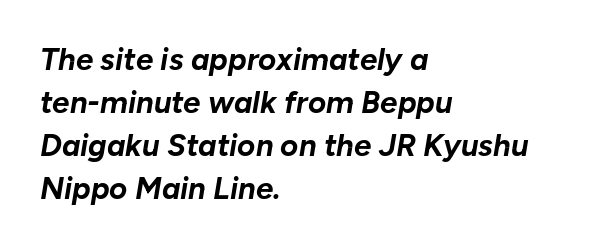
{"italic": "yes", "lean": "right", "slant_degrees": 10, "bold": "yes", "weight": "bold", "width": "normal", "stroke_contrast": "low", "x_height": "medium", "monospaced": "no", "underline": "no", "align": "left", "line_spacing": "normal", "line_spacing_ratio": 1.39, "letter_spacing": "normal", "letter_spacing_em": 0.0, "glyph_px": 31}
